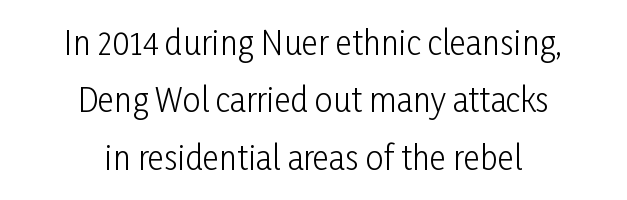
The image shows 32 px light, condensed sans-serif type, upright; set centered, line spacing 1.79x, normal letter spacing, not underlined; low stroke contrast and a medium x-height.
